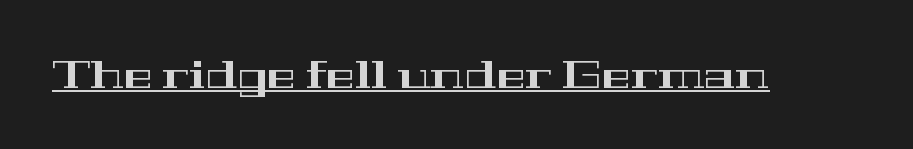
Stroke terminals: seriffed. Every stem runs plumb, perpendicular to the baseline. In terms of letterspacing, this is plain default setting. Caption: lettering with a line underneath.
